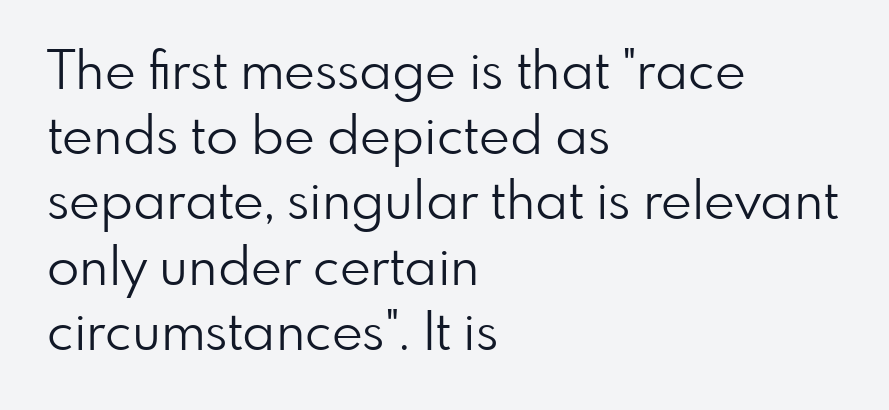
The image shows 53 px light sans-serif type, upright; set left-aligned, line spacing 1.23x, normal letter spacing, not underlined; low stroke contrast and a small x-height.
